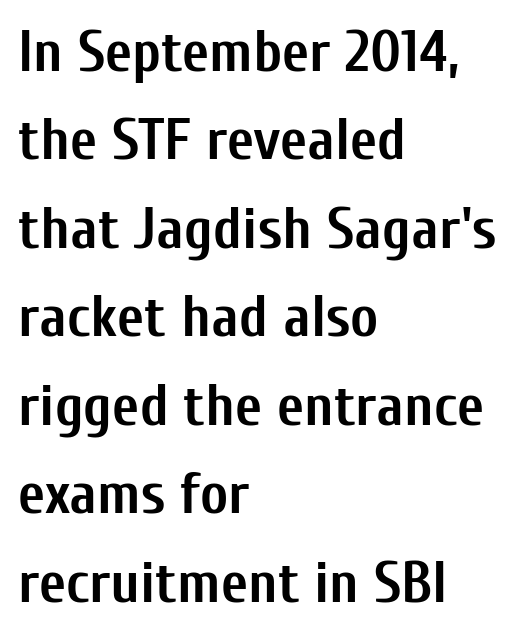
{"serif": "no", "italic": "no", "bold": "yes", "weight": "semibold", "width": "condensed", "stroke_contrast": "low", "x_height": "medium", "monospaced": "no", "underline": "no", "align": "left", "line_spacing": "normal", "line_spacing_ratio": 1.5, "letter_spacing": "normal", "letter_spacing_em": 0.0, "glyph_px": 59}
